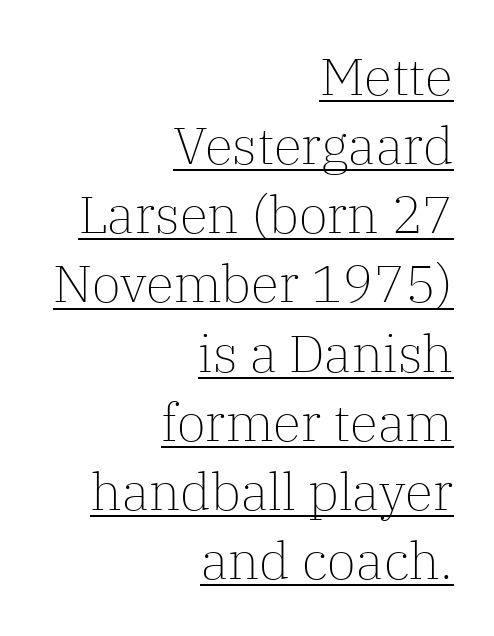
Q: Is the text bold? A: No.
Q: Is the text italic (slanted)? A: No, it is upright.
Q: Is the typeface a serif or a sans-serif typeface? A: Serif.
Q: Is the text underlined? A: Yes.
Q: How is the paragraph aligned? A: Right-aligned.
Q: Is the spacing between letters normal or unusually wide? A: Normal.
Q: Is the spacing between lines tight, normal or loose? A: Normal.
Q: Width (condensed, normal, or wide)? A: Normal.
Q: Stroke contrast? A: Low.
Q: x-height? A: Medium.
Q: Monospaced? A: No.
